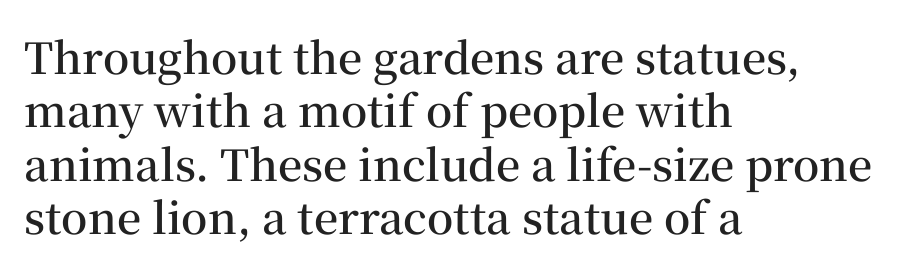
Q: Is the text bold? A: Semi-bold.
Q: Is the text italic (slanted)? A: No, it is upright.
Q: Is the typeface a serif or a sans-serif typeface? A: Serif.
Q: Is the text underlined? A: No.
Q: How is the paragraph aligned? A: Left-aligned.
Q: Is the spacing between letters normal or unusually wide? A: Normal.
Q: Width (condensed, normal, or wide)? A: Normal.
Q: Stroke contrast? A: Medium.
Q: x-height? A: Medium.
Q: Monospaced? A: No.
